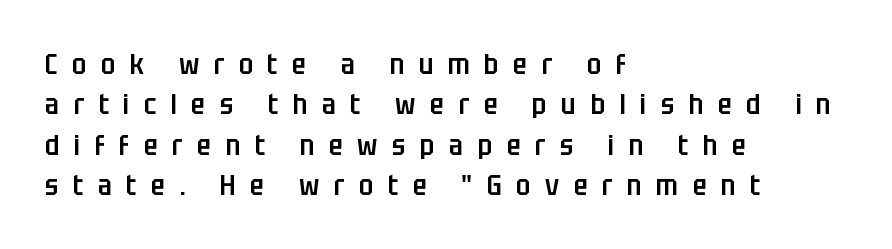
The specimen reads as upright at a glance. Here the designer chose a conventional face with non-uniform glyph widths. These lines stack with their left ends in a neat column. Successive baselines arrive at the customary interval. The passage shown is not underscored anywhere. This sample uses a sans-serif face.
